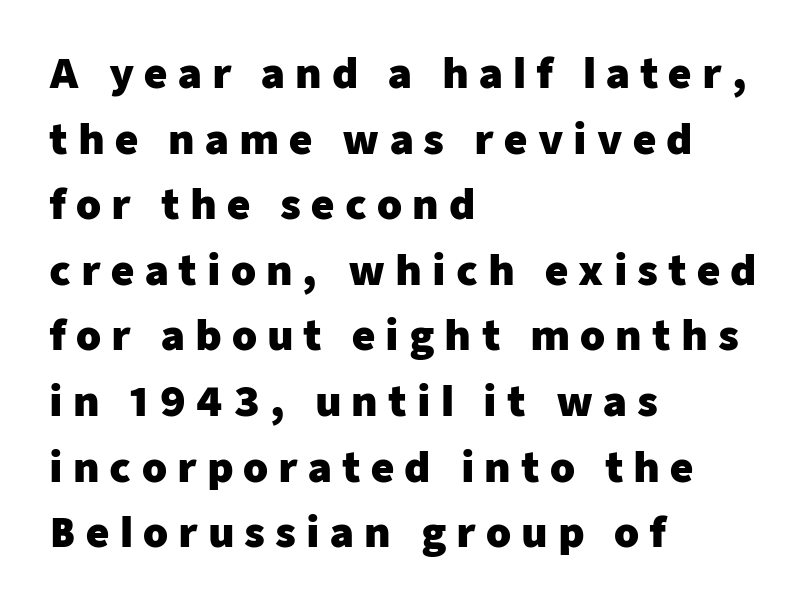
The image shows 40 px heavy sans-serif type, upright; set left-aligned, normal line spacing (1.64x), unusually wide letter spacing (+0.25 em), not underlined; low stroke contrast and a medium x-height.
